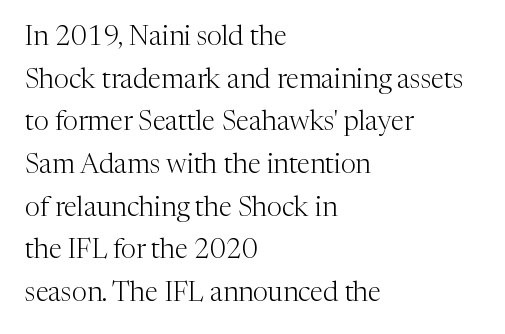
Q: Is the text bold? A: No.
Q: Is the text italic (slanted)? A: No, it is upright.
Q: Is the text underlined? A: No.
Q: How is the paragraph aligned? A: Left-aligned.
Q: Is the spacing between letters normal or unusually wide? A: Normal.
Q: Is the spacing between lines tight, normal or loose? A: Normal.
